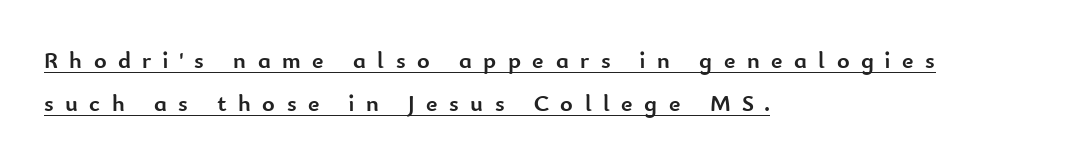
{"italic": "no", "bold": "yes", "underline": "yes", "align": "left", "line_spacing_ratio": 1.8, "letter_spacing": "wide", "letter_spacing_em": 0.48, "glyph_px": 24}
